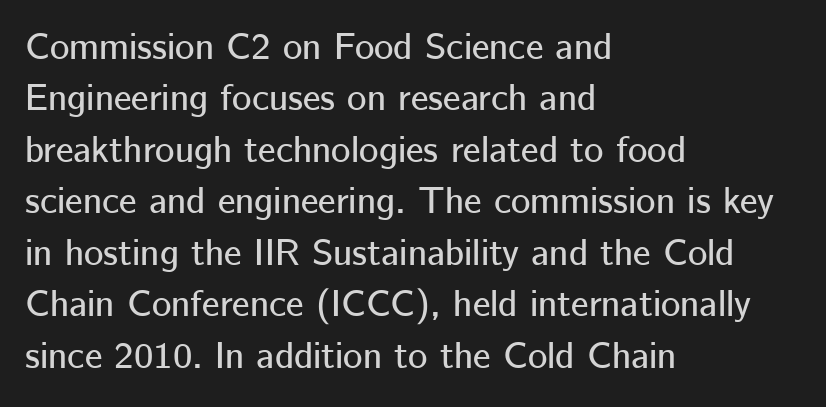
{"serif": "no", "italic": "no", "width": "normal", "stroke_contrast": "low", "x_height": "medium", "monospaced": "no", "underline": "no", "align": "left", "line_spacing": "normal", "line_spacing_ratio": 1.39, "letter_spacing": "normal", "letter_spacing_em": 0.0, "glyph_px": 37}
